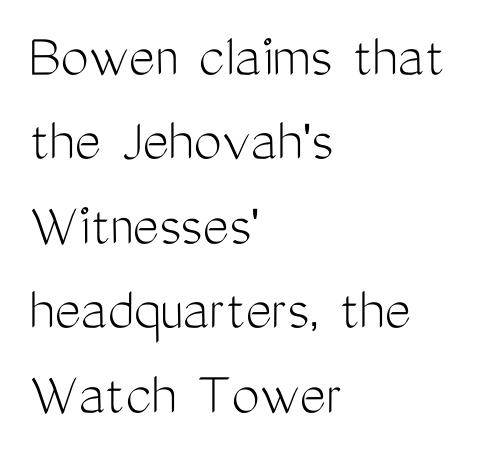
The image shows 63 px light, condensed sans-serif type, upright; set left-aligned, normal line spacing (1.34x), normal letter spacing, not underlined; medium stroke contrast and a medium x-height.
